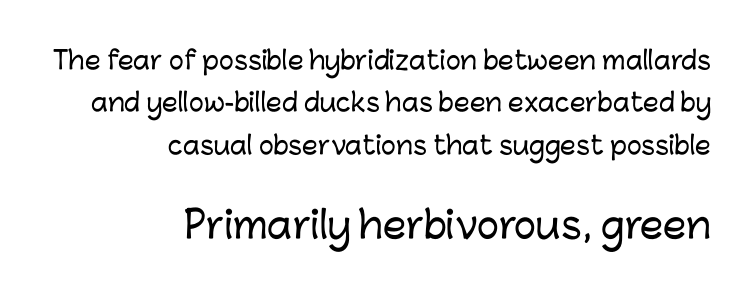
Q: Is the text italic (slanted)? A: No, it is upright.
Q: Is the typeface a serif or a sans-serif typeface? A: Sans-serif.
Q: Is the text underlined? A: No.
Q: How is the paragraph aligned? A: Right-aligned.
Q: Is the spacing between letters normal or unusually wide? A: Normal.
Q: Is the spacing between lines tight, normal or loose? A: Normal.
Q: Which block of text is set in a larger size, the first (top) or the second (bottom)? A: The second (bottom) one.
Q: Width (condensed, normal, or wide)? A: Normal.
Q: Stroke contrast? A: Low.
Q: x-height? A: Medium.
Q: Monospaced? A: No.
